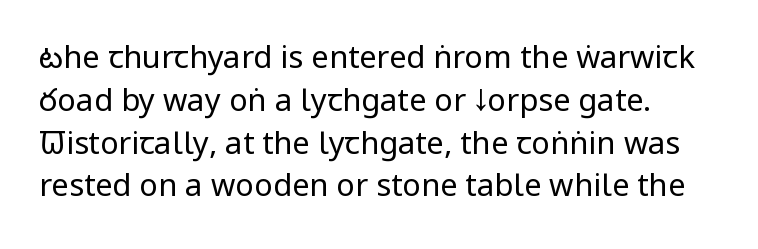
The image shows 31 px regular-weight, condensed sans-serif type, upright; set normal line spacing (1.38x), normal letter spacing, not underlined; low stroke contrast and a large x-height.
